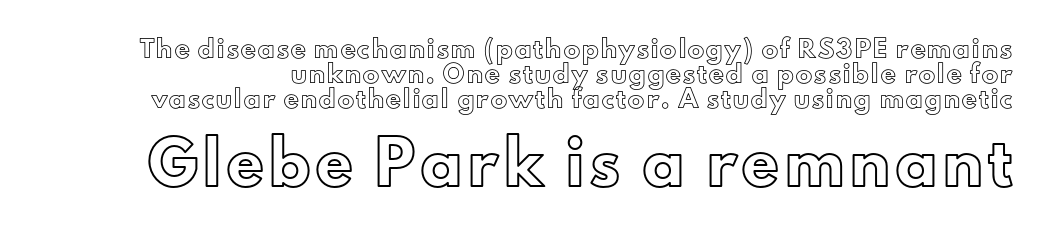
Looks like regular typesetting: each glyph gets only the width it needs. The glyphs are unaccompanied by any horizontal stroke below them. Honestly, the row spacing looks completely unremarkable. This is roman type, the default non-slanted kind. Caption: upper text group reduced, lower text group enlarged.
